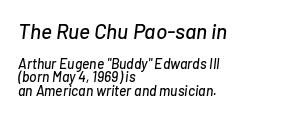
The horizontal fit of the characters is conventional and even. Does the bottom block carry the larger type? No, the top block does. This rendering uses left alignment, leaving the right contour irregular. Style check: oblique. The designer dialed line spacing down below the default. Letters rest on an invisible, unmarked baseline.
